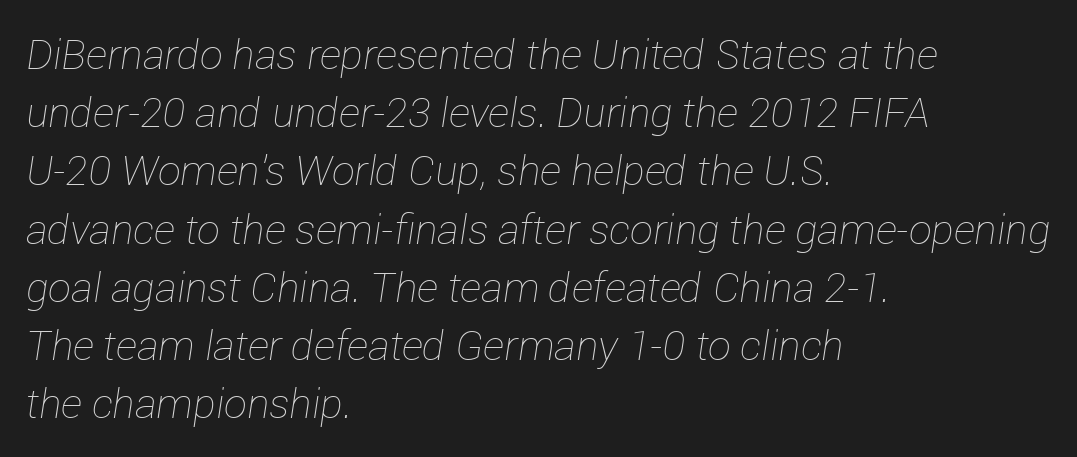
Q: Is the text bold? A: No.
Q: Is the text italic (slanted)? A: Yes, it leans right by about 12 degrees.
Q: Is the text underlined? A: No.
Q: How is the paragraph aligned? A: Left-aligned.
Q: Is the spacing between letters normal or unusually wide? A: Normal.
Q: Is the spacing between lines tight, normal or loose? A: Normal.
Q: Width (condensed, normal, or wide)? A: Normal.
Q: Stroke contrast? A: Low.
Q: x-height? A: Medium.
Q: Monospaced? A: No.
